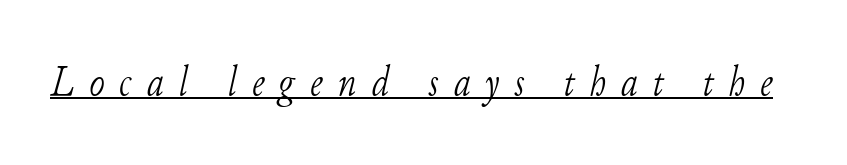
{"serif": "yes", "italic": "yes", "lean": "right", "slant_degrees": 11, "bold": "no", "weight": "light", "width": "normal", "stroke_contrast": "low", "x_height": "small", "monospaced": "no", "underline": "yes", "letter_spacing": "wide", "letter_spacing_em": 0.35, "glyph_px": 42}
